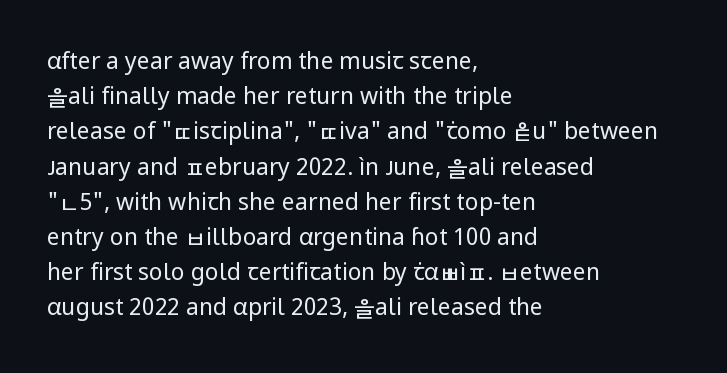
Q: Is the text bold? A: No.
Q: Is the text italic (slanted)? A: No, it is upright.
Q: Is the text underlined? A: No.
Q: How is the paragraph aligned? A: Left-aligned.
Q: Is the spacing between letters normal or unusually wide? A: Normal.
Q: Is the spacing between lines tight, normal or loose? A: Normal.
